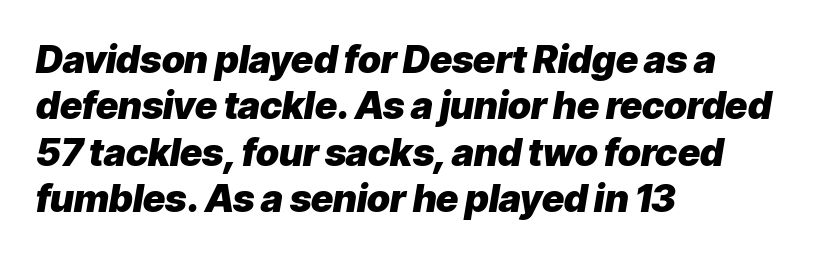
{"italic": "yes", "lean": "right", "slant_degrees": 9, "bold": "yes", "weight": "heavy", "width": "normal", "stroke_contrast": "low", "x_height": "medium", "monospaced": "no", "underline": "no", "align": "left", "line_spacing_ratio": 1.22, "letter_spacing": "normal", "letter_spacing_em": 0.0, "glyph_px": 38}
